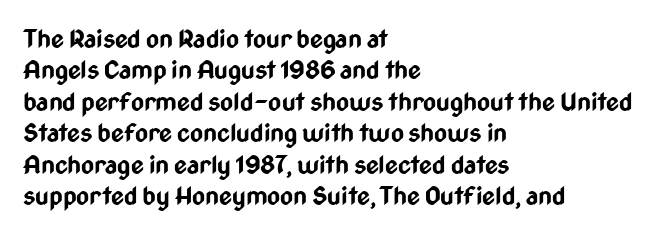
{"italic": "no", "bold": "yes", "underline": "no", "align": "left", "line_spacing": "normal", "line_spacing_ratio": 1.26, "letter_spacing": "normal", "letter_spacing_em": 0.0, "glyph_px": 25}
